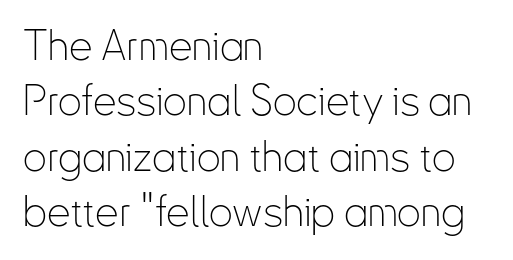
What kind of face is this? One without serifs — a sans. No heavy texture on the line: the type isn't bold. Varying glyph widths throughout — classic text-font behaviour. Standard letterfit; no display-style spreading of the glyphs. Nope, not italic — everything's standing straight.
